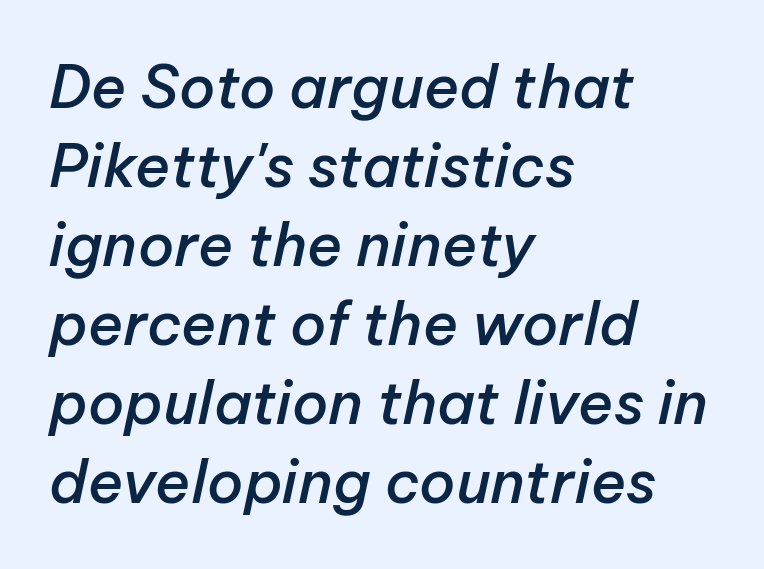
Q: Is the text bold? A: Semi-bold.
Q: Is the text italic (slanted)? A: Yes, it leans right by about 12 degrees.
Q: Is the text underlined? A: No.
Q: How is the paragraph aligned? A: Left-aligned.
Q: Is the spacing between letters normal or unusually wide? A: Normal.
Q: Is the spacing between lines tight, normal or loose? A: Normal.
Q: Width (condensed, normal, or wide)? A: Normal.
Q: Stroke contrast? A: Low.
Q: x-height? A: Medium.
Q: Monospaced? A: No.
